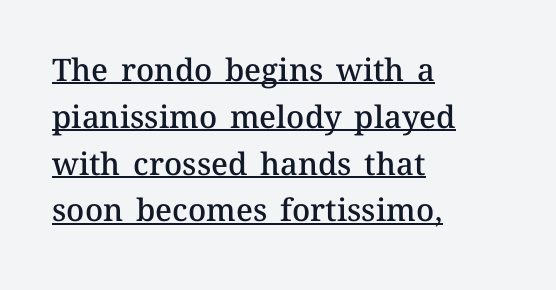
The line texture is even and compact thanks to regular tracking. If you measured baseline to baseline, you'd find a middling distance. A continuous stroke trails under the words, as in a hyperlink. A typesetter would call this proportional, since set widths differ per character.
